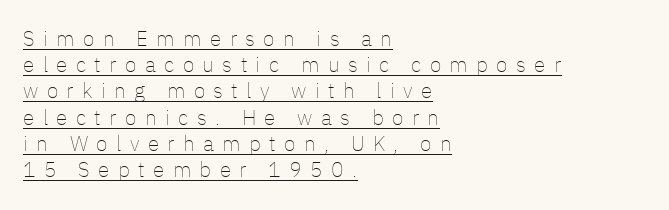
{"italic": "no", "bold": "no", "underline": "yes", "align": "left", "line_spacing": "normal", "line_spacing_ratio": 1.25, "letter_spacing": "wide", "letter_spacing_em": 0.4, "glyph_px": 21}
